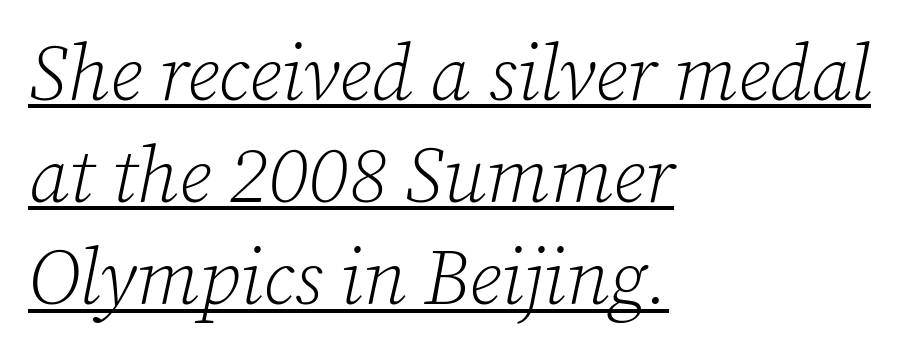
{"serif": "yes", "italic": "yes", "lean": "right", "slant_degrees": 12, "bold": "no", "weight": "light", "width": "normal", "stroke_contrast": "low", "x_height": "medium", "monospaced": "no", "underline": "yes", "align": "left", "line_spacing": "normal", "line_spacing_ratio": 1.31, "letter_spacing": "normal", "letter_spacing_em": 0.0, "glyph_px": 78}
